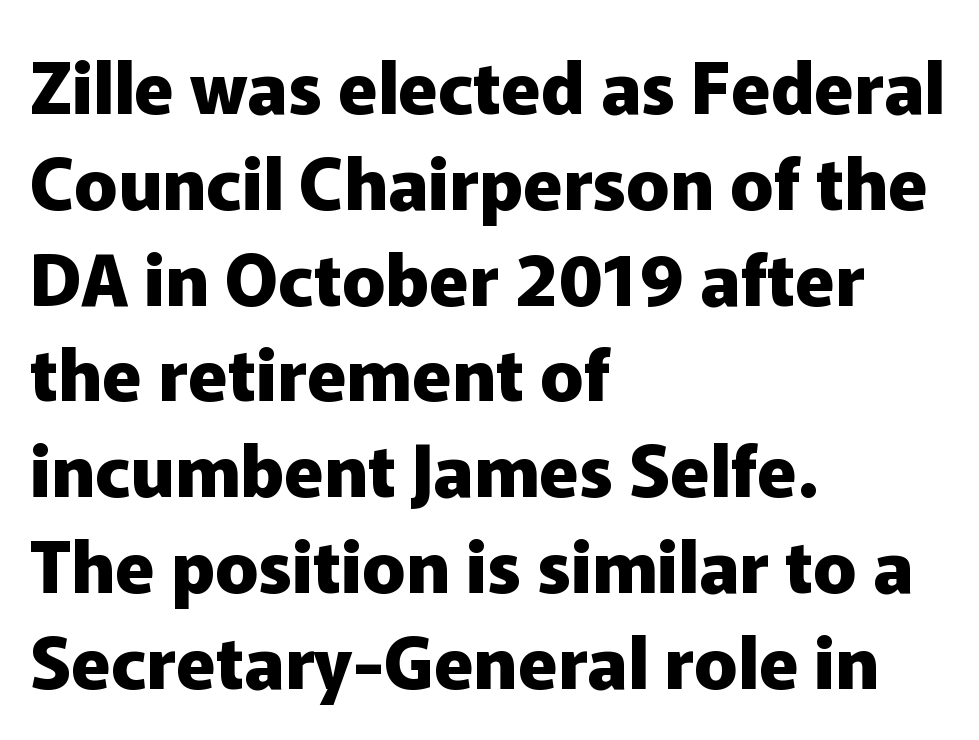
The image shows 72 px heavy sans-serif type, upright; set left-aligned, normal line spacing (1.33x), normal letter spacing, not underlined; low stroke contrast and a medium x-height.
